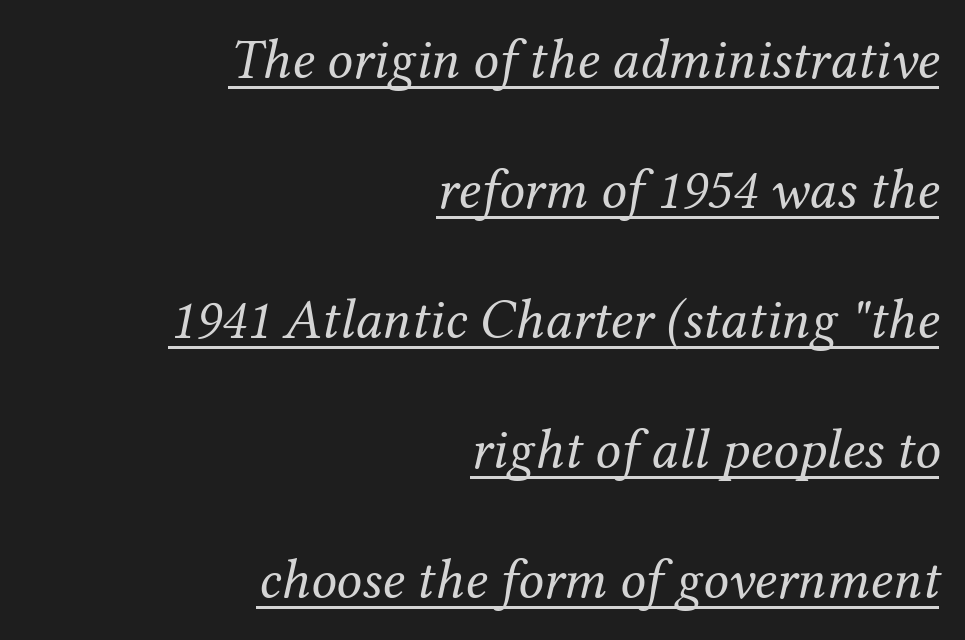
Leading is clearly above the norm, producing a sparse column. Standard letterfit; no display-style spreading of the glyphs. Spacing verdict: proportional, widths tailored to each character. Classification — serif.
